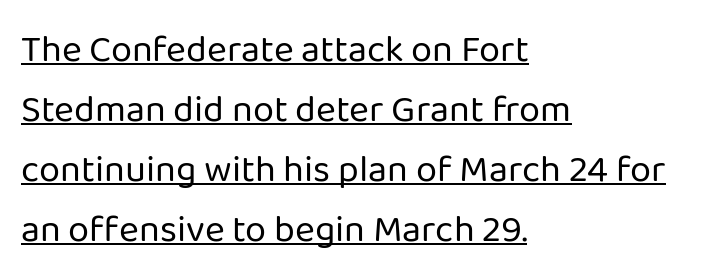
{"serif": "no", "italic": "no", "bold": "no", "weight": "regular", "width": "normal", "stroke_contrast": "low", "x_height": "medium", "monospaced": "no", "underline": "yes", "align": "left", "line_spacing": "normal", "line_spacing_ratio": 1.58, "letter_spacing": "normal", "letter_spacing_em": 0.0, "glyph_px": 38}
